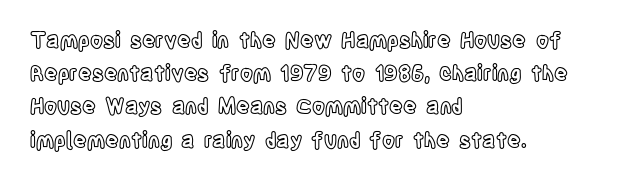
The tracking reads as untouched default to a designer's eye. Anything drawn beneath the words? Only blank space. Leading: standard. The lettering holds an erect, upright posture throughout.
